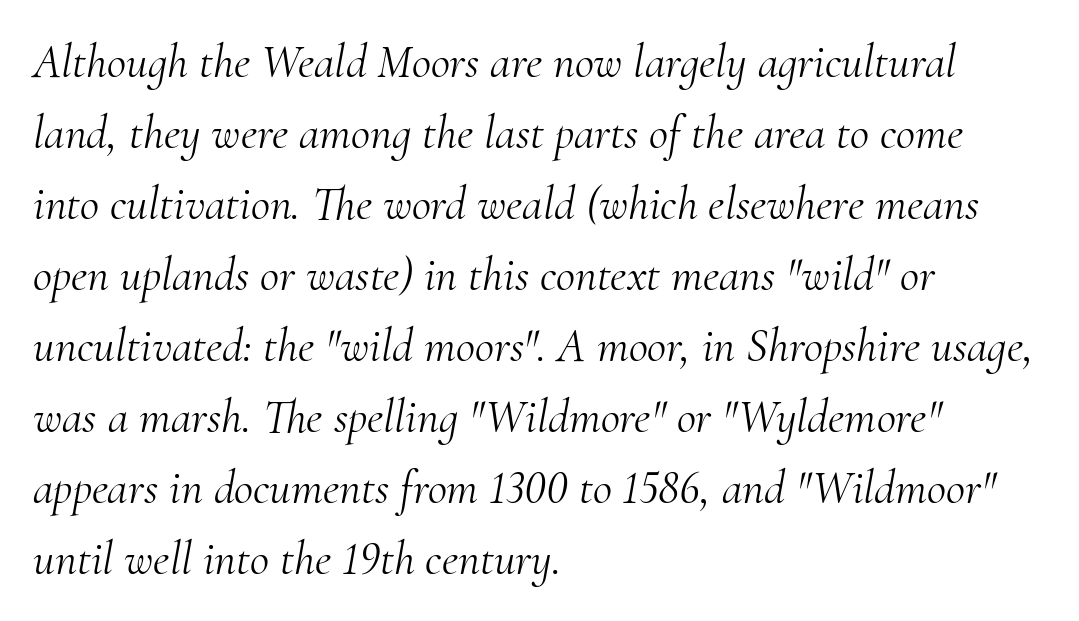
{"serif": "yes", "italic": "yes", "lean": "right", "slant_degrees": 10, "bold": "no", "weight": "light", "width": "normal", "stroke_contrast": "medium", "x_height": "small", "monospaced": "no", "underline": "no", "align": "left", "line_spacing": "normal", "line_spacing_ratio": 1.51, "letter_spacing": "normal", "letter_spacing_em": 0.0, "glyph_px": 47}
